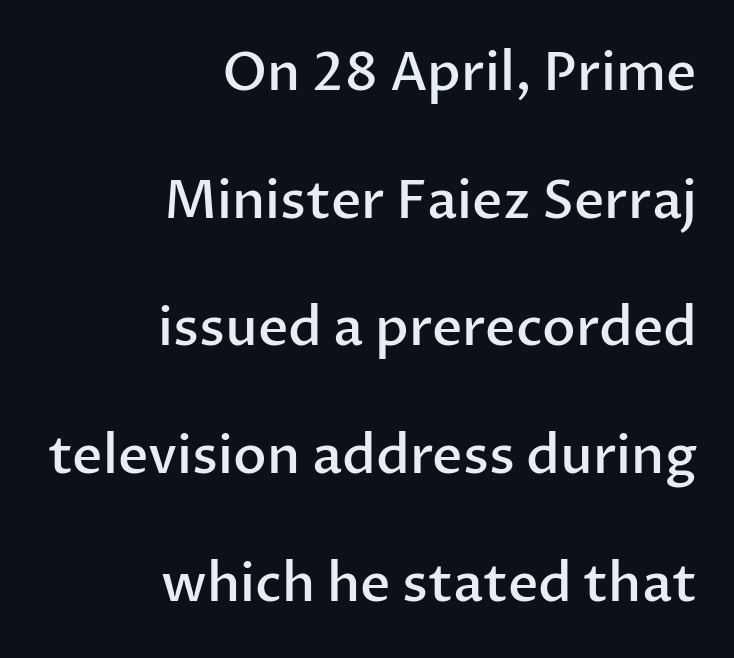
The designer went with a sans here, leaving each stem footless. Widely set lines give the paragraph a tall, airy silhouette. Is the block centered? No — it sits flush against the right margin. Looks like regular typesetting: each glyph gets only the width it needs. Ascenders rise straight up at ninety degrees. Weight: semibold (demi).
